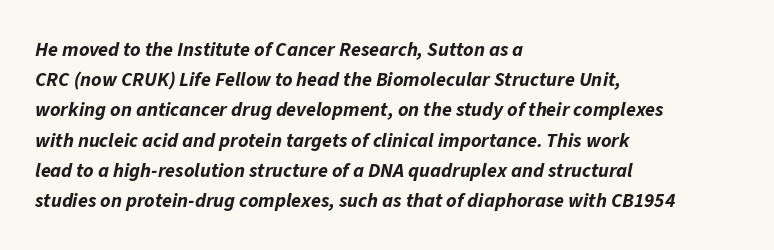
Q: Is the text bold? A: Yes.
Q: Is the text italic (slanted)? A: Yes, it leans right by about 11 degrees.
Q: Is the text underlined? A: No.
Q: How is the paragraph aligned? A: Left-aligned.
Q: Is the spacing between letters normal or unusually wide? A: Normal.
Q: Is the spacing between lines tight, normal or loose? A: Normal.
